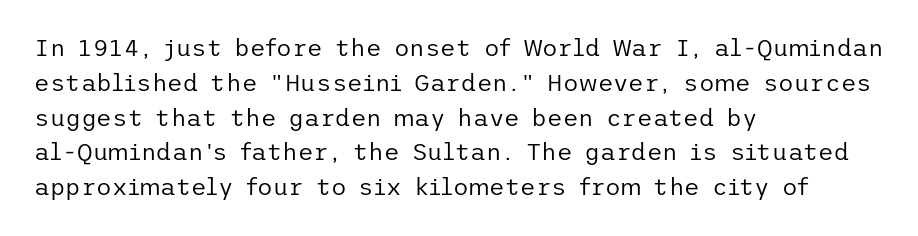
{"italic": "no", "bold": "no", "underline": "no", "align": "left", "line_spacing": "normal", "line_spacing_ratio": 1.45, "letter_spacing": "normal", "letter_spacing_em": 0.0, "glyph_px": 24}
